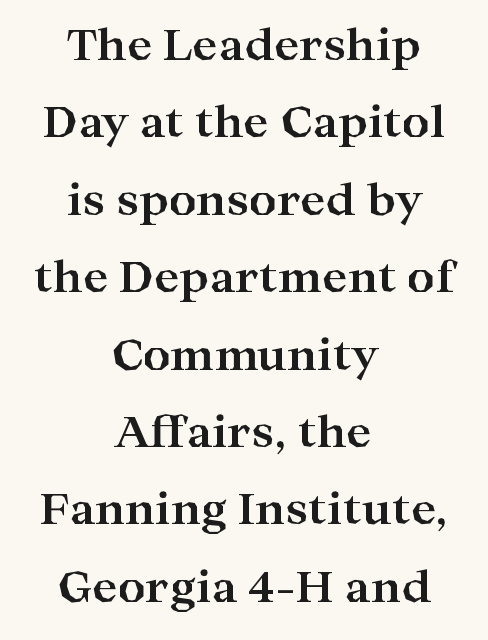
Check where the strokes stop: tiny serifs finish them off. Nothing unusual about the tracking: characters are spaced as the font intends. If you drew a line through each stem, it would be perfectly vertical. Every letter is thick-stroked: bold, no question. Anything drawn beneath the words? Only blank space.
